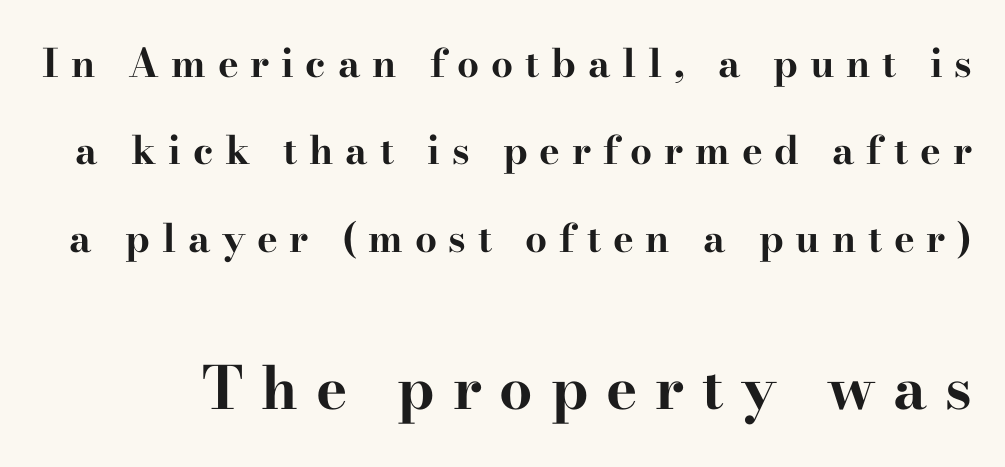
Q: Is the text bold? A: Yes.
Q: Is the text italic (slanted)? A: No, it is upright.
Q: Is the typeface a serif or a sans-serif typeface? A: Serif.
Q: Is the text underlined? A: No.
Q: Is the spacing between letters normal or unusually wide? A: Unusually wide.
Q: Is the spacing between lines tight, normal or loose? A: Loose.
Q: Which block of text is set in a larger size, the first (top) or the second (bottom)? A: The second (bottom) one.
Q: Width (condensed, normal, or wide)? A: Wide.
Q: Stroke contrast? A: High.
Q: x-height? A: Small.
Q: Monospaced? A: No.
